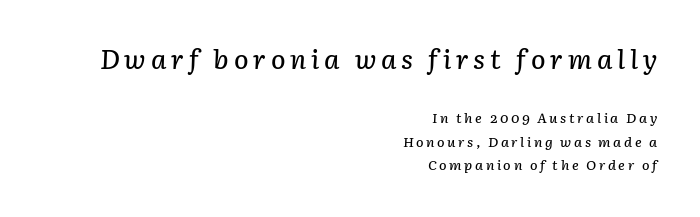
The image shows 27 px text type, italic (leaning right); set right-aligned, normal line spacing (1.66x), not underlined; the first (top) block is 1.93x larger.
